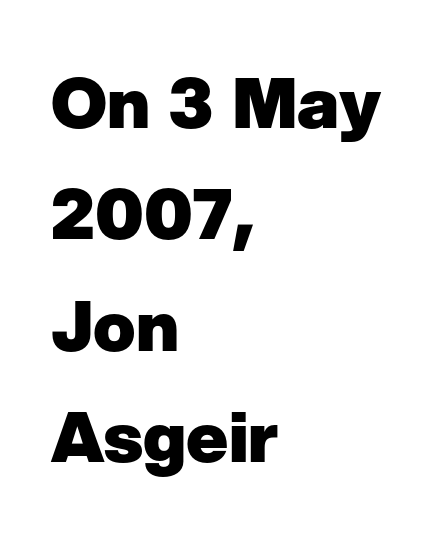
Observe the absence of serifs on each vertical stroke in this sample. The letters sit at their default tracking, neither squeezed nor spread. Character widths vary here, with narrow letters taking less room than wide ones. Vertical spacing — default. This is the regular roman posture of the typeface.
